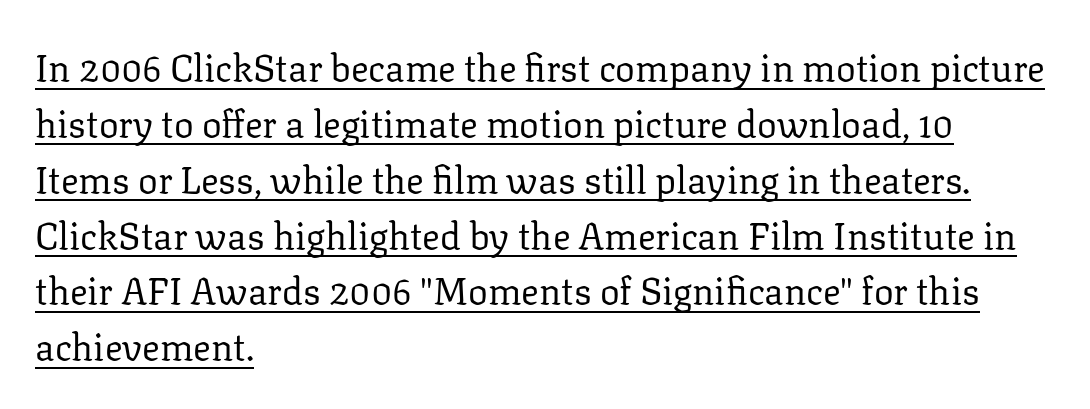
{"serif": "yes", "italic": "no", "bold": "no", "weight": "regular", "width": "normal", "stroke_contrast": "low", "x_height": "medium", "monospaced": "no", "underline": "yes", "align": "left", "line_spacing": "normal", "line_spacing_ratio": 1.51, "letter_spacing": "normal", "letter_spacing_em": 0.0, "glyph_px": 37}
